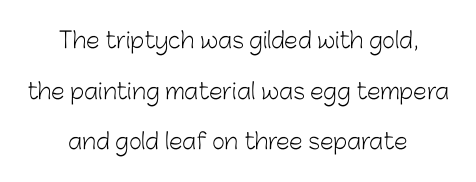
The line texture is even and compact thanks to regular tracking. The lines are spread far apart with generous leading. Heaviness? Minimal to ordinary, like unemphasized prose. Just letters on the line, the space beneath them empty. Tall strokes in this sample are plumb rather than angled.
